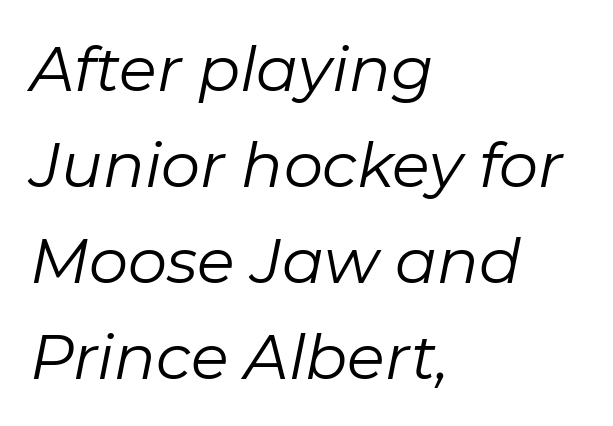
{"italic": "yes", "lean": "right", "slant_degrees": 11, "bold": "no", "weight": "regular", "width": "normal", "stroke_contrast": "low", "x_height": "medium", "monospaced": "no", "underline": "no", "align": "left", "line_spacing": "normal", "line_spacing_ratio": 1.55, "letter_spacing": "normal", "letter_spacing_em": 0.0, "glyph_px": 62}
